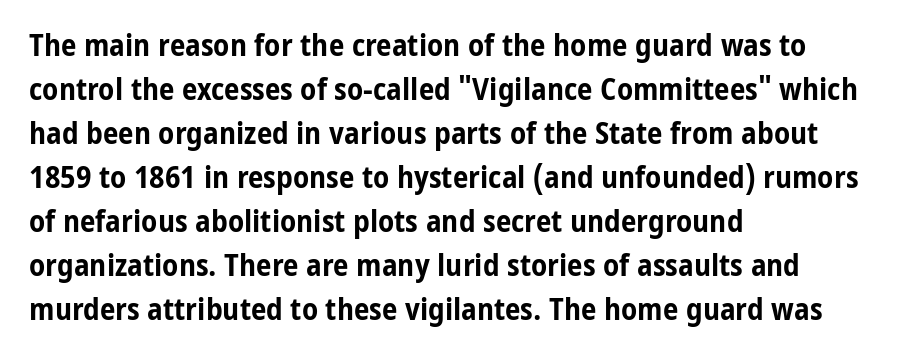
The image shows 31 px bold, condensed sans-serif type, upright; set left-aligned, normal line spacing (1.42x), normal letter spacing, not underlined; low stroke contrast and a medium x-height.
